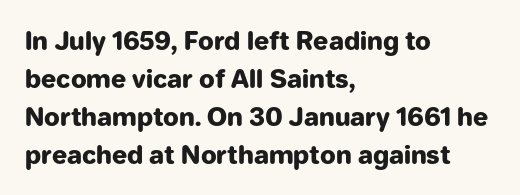
{"italic": "no", "bold": "yes", "underline": "no", "align": "left", "line_spacing": "normal", "line_spacing_ratio": 1.52, "letter_spacing": "normal", "letter_spacing_em": 0.0, "glyph_px": 25}
